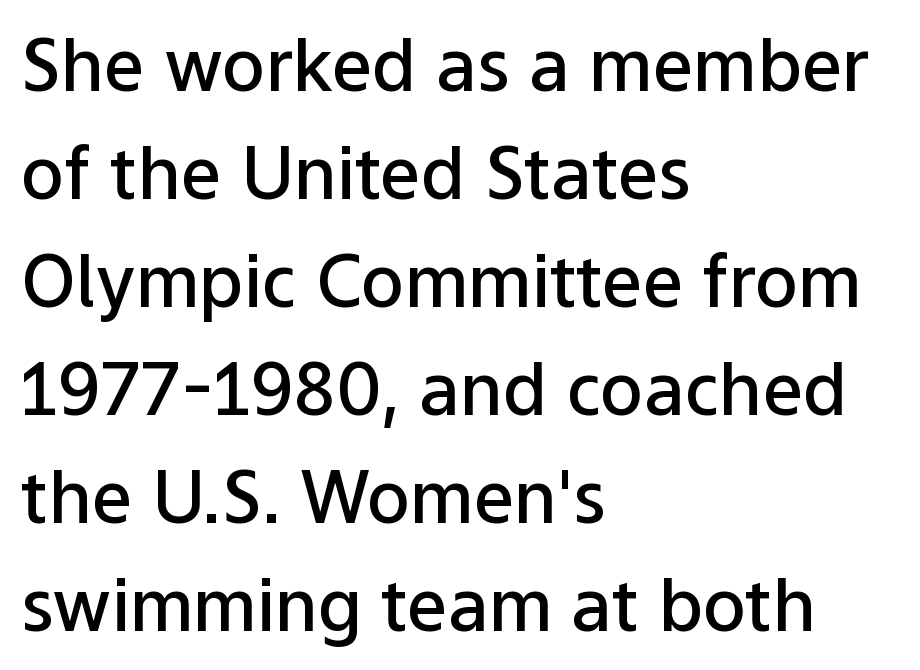
The image shows 72 px semibold sans-serif type, upright; set left-aligned, normal line spacing (1.5x), normal letter spacing, not underlined; low stroke contrast and a medium x-height.
